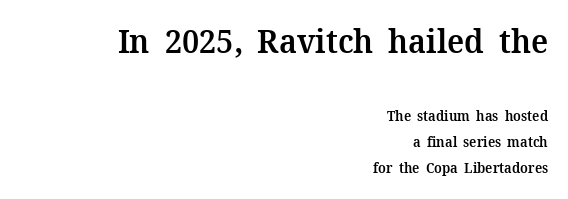
{"serif": "yes", "italic": "no", "bold": "semi", "weight": "semibold", "width": "normal", "stroke_contrast": "medium", "x_height": "medium", "monospaced": "no", "underline": "no", "align": "right", "line_spacing_ratio": 1.85, "letter_spacing": "normal", "letter_spacing_em": 0.0, "larger_block": "first", "size_ratio": 2.36, "glyph_px": 33}
